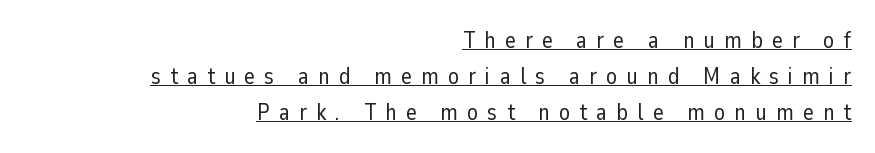
{"italic": "no", "bold": "no", "underline": "yes", "align": "right", "line_spacing": "normal", "line_spacing_ratio": 1.56, "letter_spacing": "wide", "letter_spacing_em": 0.4, "glyph_px": 23}
